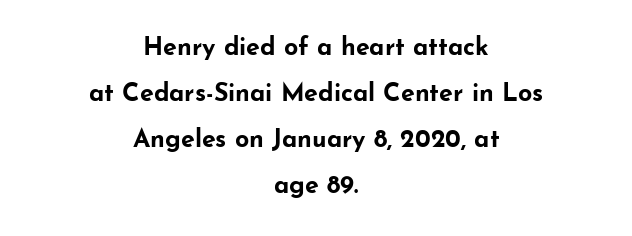
The zone under the glyphs is completely vacant. Weight: bold. Neither beginnings nor endings align; midpoints do. The letters stand straight up with perfectly vertical stems. In terms of letterspacing, this is plain default setting.
